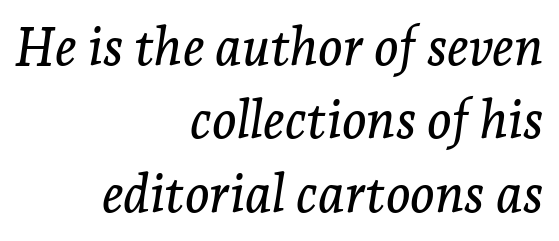
Letterform terminals end in serifs throughout the passage. An italicized treatment has been applied to the whole sample. The foot of each line stays bare and open. A typesetter would call this proportional, since set widths differ per character. The face used here is rendered with its standard letterfit.
